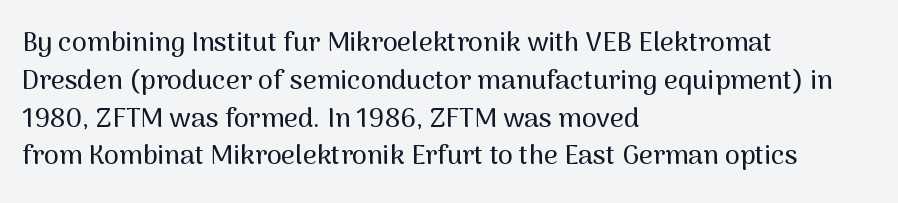
The image shows 27 px text type, upright; set left-aligned, normal line spacing (1.4x), normal letter spacing, not underlined.
